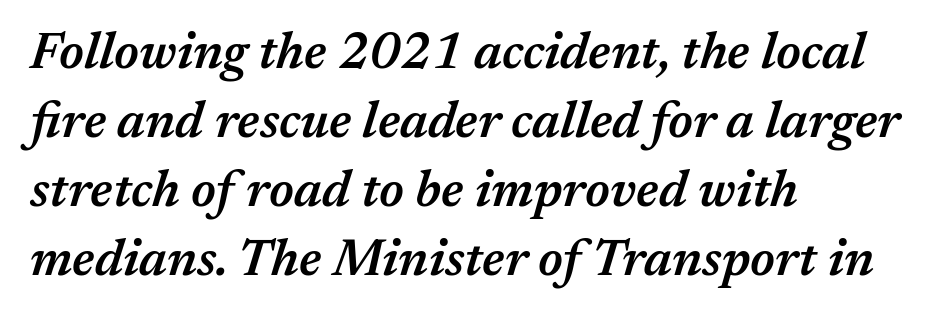
The image shows 51 px semibold type, italic (leaning right); set left-aligned, normal line spacing (1.35x), normal letter spacing, not underlined; medium stroke contrast and a medium x-height.
